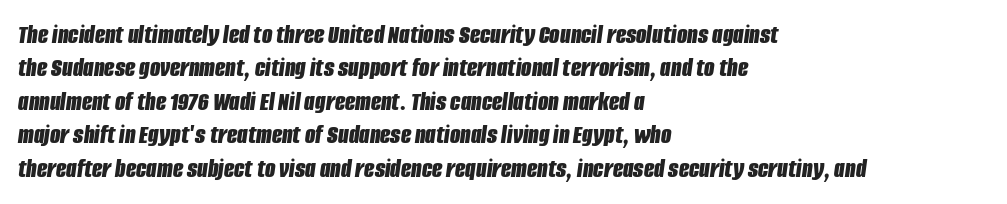
Q: Is the text bold? A: Yes.
Q: Is the text italic (slanted)? A: Yes, it leans right by about 8 degrees.
Q: Is the text underlined? A: No.
Q: How is the paragraph aligned? A: Left-aligned.
Q: Is the spacing between letters normal or unusually wide? A: Normal.
